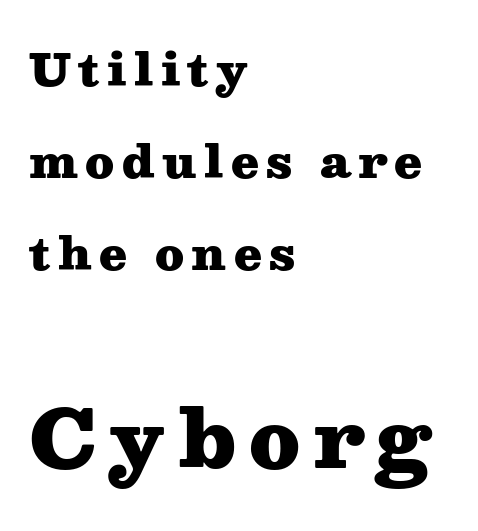
These lines were composed using upright roman letters. The paragraph has a hard left edge and a soft right edge. Bigger letters appear in the bottom chunk; the top chunk is reduced. To sum up the face: it has serifs. How heavy is the stroke? Heavy — this is a bold. Check the space under the baseline: it is left empty.
